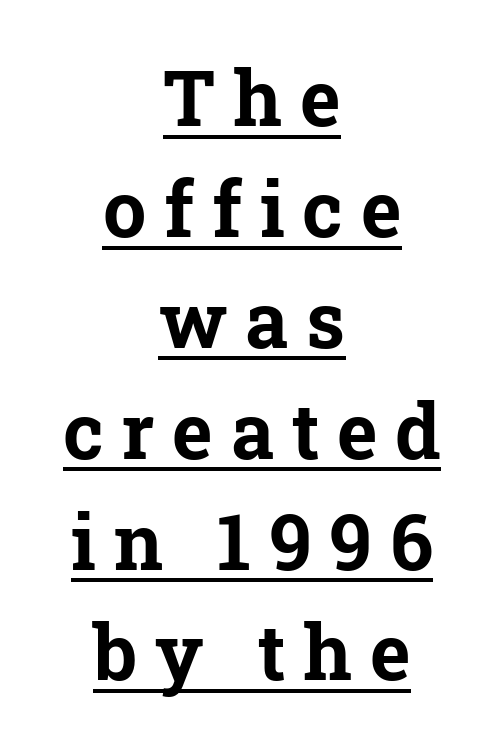
Emphasis by weight is at full strength: bold. Notice how a bar underscores the lettering throughout. Interline gaps are of average width in this sample. The glyphs in this specimen are seriffed. Think of a printed novel: that variable character pitch is what you see here.
